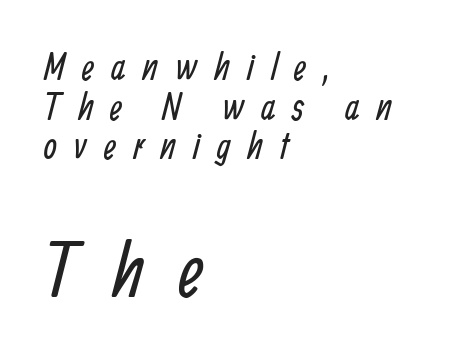
{"serif": "no", "bold": "no", "weight": "regular", "width": "condensed", "stroke_contrast": "low", "x_height": "medium", "monospaced": "no", "underline": "no", "align": "left", "line_spacing": "tight", "line_spacing_ratio": 1.04, "letter_spacing": "wide", "letter_spacing_em": 0.44, "larger_block": "second", "size_ratio": 2.03, "glyph_px": 77}
